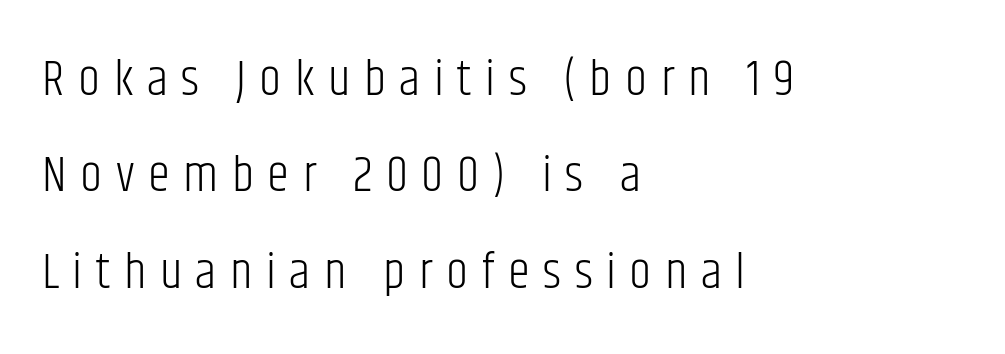
Q: Is the text bold? A: No.
Q: Is the text italic (slanted)? A: No, it is upright.
Q: Is the typeface a serif or a sans-serif typeface? A: Sans-serif.
Q: Is the text underlined? A: No.
Q: How is the paragraph aligned? A: Left-aligned.
Q: Is the spacing between letters normal or unusually wide? A: Unusually wide.
Q: Is the spacing between lines tight, normal or loose? A: Loose.
Q: Width (condensed, normal, or wide)? A: Condensed.
Q: Stroke contrast? A: Low.
Q: x-height? A: Large.
Q: Monospaced? A: No.
